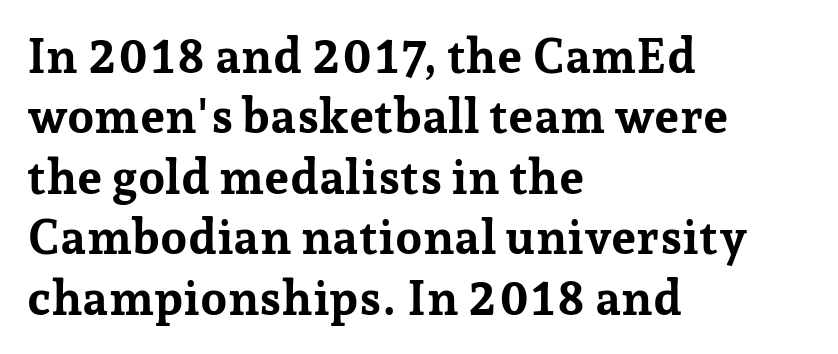
Q: Is the text bold? A: Yes.
Q: Is the text italic (slanted)? A: No, it is upright.
Q: Is the typeface a serif or a sans-serif typeface? A: Serif.
Q: Is the text underlined? A: No.
Q: How is the paragraph aligned? A: Left-aligned.
Q: Is the spacing between letters normal or unusually wide? A: Normal.
Q: Is the spacing between lines tight, normal or loose? A: Normal.
Q: Width (condensed, normal, or wide)? A: Normal.
Q: Stroke contrast? A: Low.
Q: x-height? A: Medium.
Q: Monospaced? A: No.
